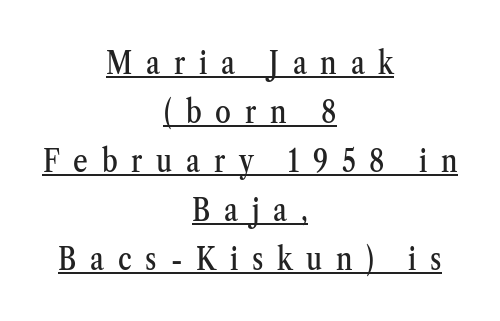
{"serif": "yes", "italic": "no", "width": "condensed", "stroke_contrast": "medium", "x_height": "medium", "monospaced": "no", "underline": "yes", "align": "center", "line_spacing": "normal", "line_spacing_ratio": 1.53, "letter_spacing": "wide", "letter_spacing_em": 0.43, "glyph_px": 32}
